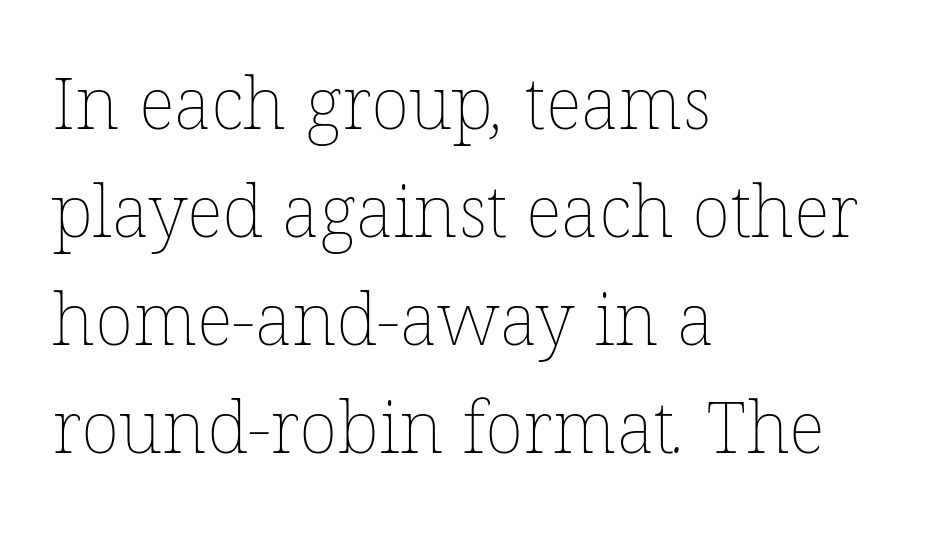
Think standard paragraph weight, or any step lighter than that. Underline: absent. Looks like regular typesetting: each glyph gets only the width it needs. Leftover space on each line is placed entirely after the last word. The lines sit at an ordinary, default distance from one another.
